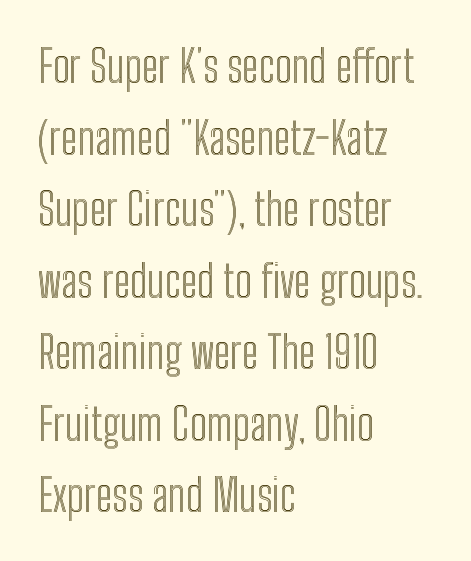
The line-height multiplier appears to be the usual default. The paragraph has a hard left edge and a soft right edge. Vertical strokes here are truly vertical. The face used here is proportionally spaced, like ordinary book or web type. Underline: absent. This sample uses plain, unmodified letter spacing.
